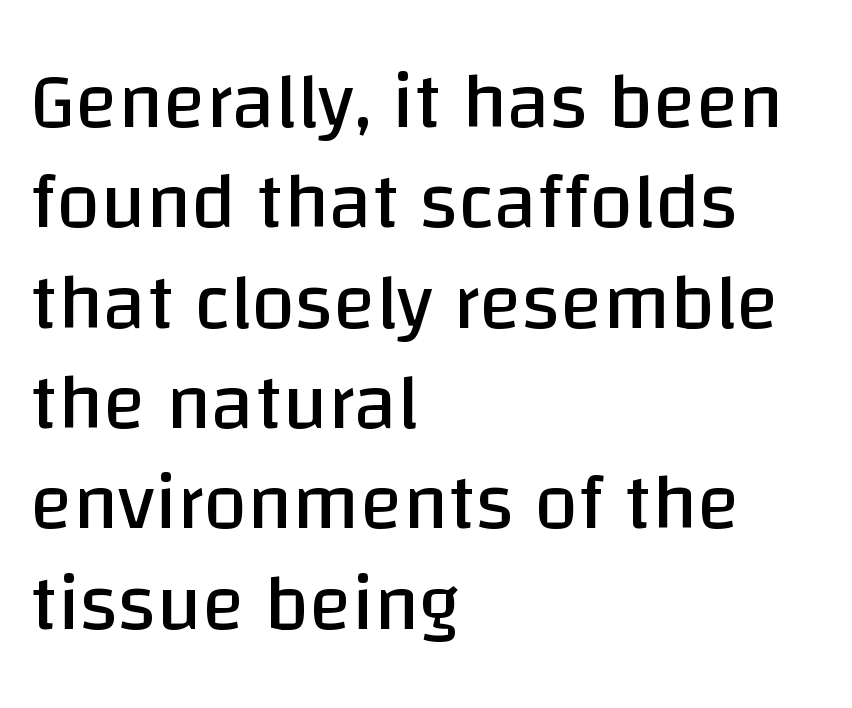
Q: Is the text bold? A: No.
Q: Is the text italic (slanted)? A: No, it is upright.
Q: Is the typeface a serif or a sans-serif typeface? A: Sans-serif.
Q: Is the text underlined? A: No.
Q: How is the paragraph aligned? A: Left-aligned.
Q: Is the spacing between letters normal or unusually wide? A: Normal.
Q: Is the spacing between lines tight, normal or loose? A: Normal.
Q: Width (condensed, normal, or wide)? A: Normal.
Q: Stroke contrast? A: Low.
Q: x-height? A: Large.
Q: Monospaced? A: No.
